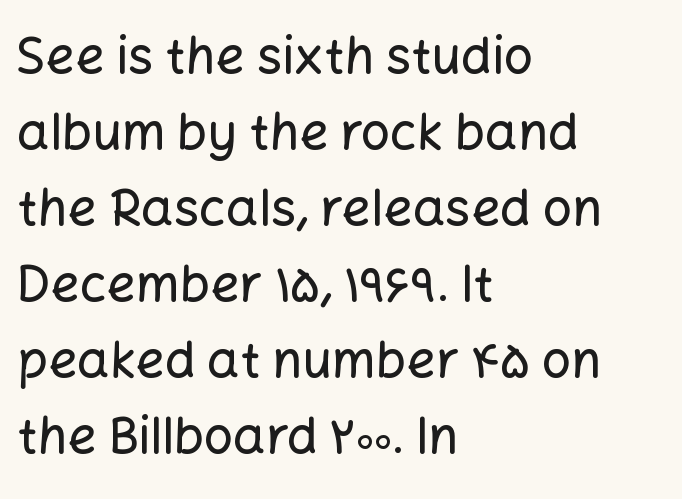
The vertical gap from one line to the next is medium. Nothing unusual about the tracking: characters are spaced as the font intends. The rendering uses natural spacing where letterforms have individual widths. The gap between lines stays unmarked. Regarding serifs, this sample does without them.
